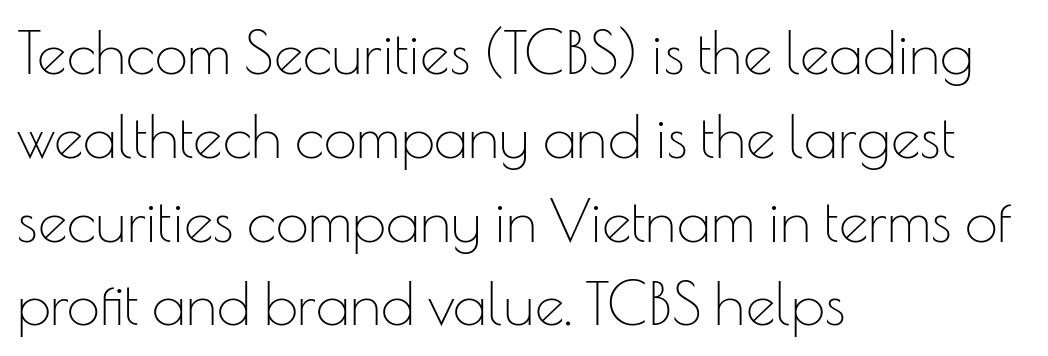
Q: Is the text bold? A: No.
Q: Is the text italic (slanted)? A: No, it is upright.
Q: Is the typeface a serif or a sans-serif typeface? A: Sans-serif.
Q: Is the text underlined? A: No.
Q: How is the paragraph aligned? A: Left-aligned.
Q: Is the spacing between letters normal or unusually wide? A: Normal.
Q: Is the spacing between lines tight, normal or loose? A: Normal.
Q: Width (condensed, normal, or wide)? A: Normal.
Q: Stroke contrast? A: Low.
Q: x-height? A: Small.
Q: Monospaced? A: No.
